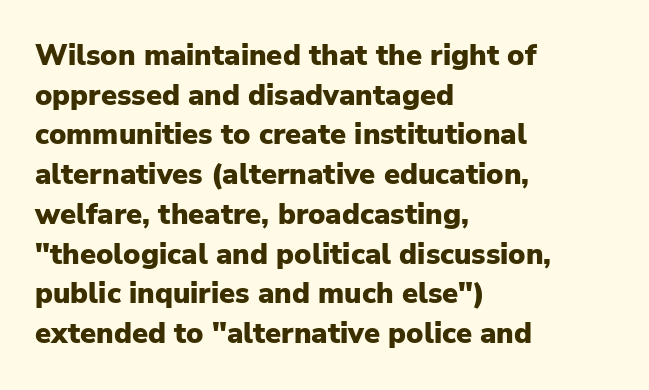
Q: Is the text bold? A: Yes.
Q: Is the text italic (slanted)? A: No, it is upright.
Q: Is the typeface a serif or a sans-serif typeface? A: Sans-serif.
Q: Is the text underlined? A: No.
Q: How is the paragraph aligned? A: Left-aligned.
Q: Is the spacing between letters normal or unusually wide? A: Normal.
Q: Is the spacing between lines tight, normal or loose? A: Normal.
Q: Width (condensed, normal, or wide)? A: Normal.
Q: Stroke contrast? A: Low.
Q: x-height? A: Medium.
Q: Monospaced? A: No.
